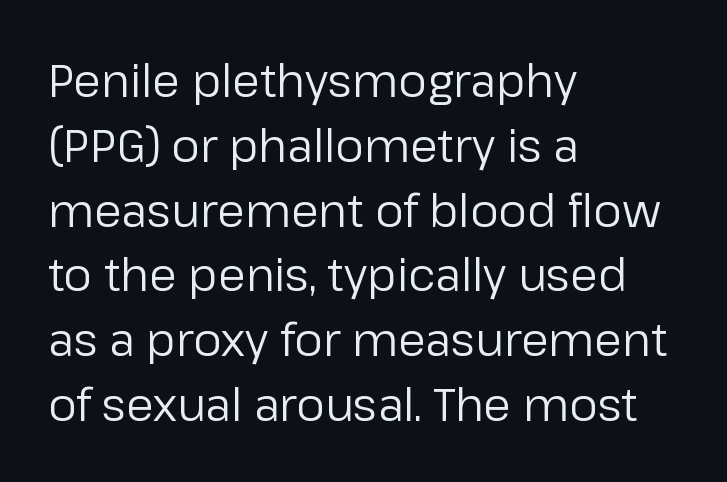
The image shows 45 px regular-weight sans-serif type, upright; set left-aligned, normal line spacing (1.44x), normal letter spacing, not underlined; low stroke contrast and a medium x-height.
